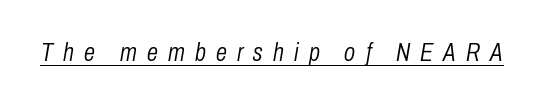
The image shows 25 px text type, italic (leaning right); set unusually wide letter spacing (+0.41 em), underlined.
